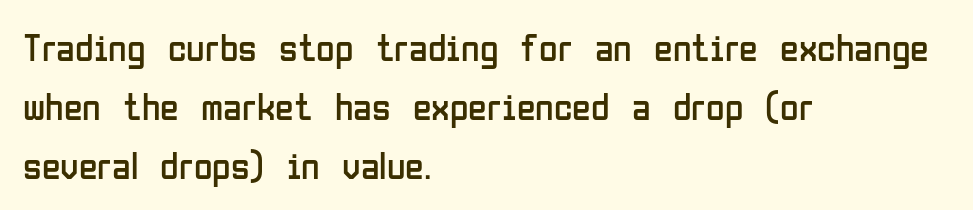
The image shows 38 px regular-weight, condensed sans-serif type, upright; set left-aligned, normal line spacing (1.55x), normal letter spacing, not underlined; low stroke contrast and a medium x-height.
